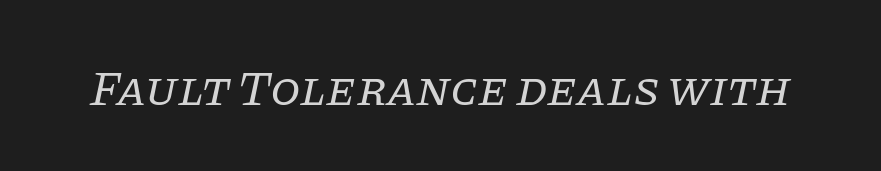
The image shows 49 px regular-weight serif type, italic (leaning right); set normal letter spacing, not underlined; low stroke contrast and a large x-height.
